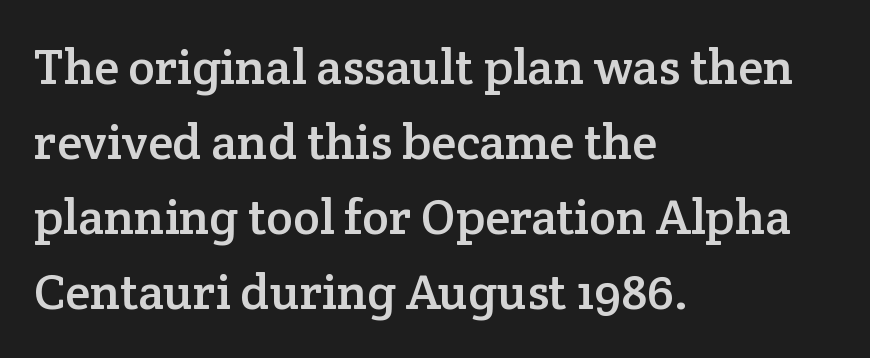
Q: Is the text italic (slanted)? A: No, it is upright.
Q: Is the typeface a serif or a sans-serif typeface? A: Serif.
Q: Is the text underlined? A: No.
Q: How is the paragraph aligned? A: Left-aligned.
Q: Is the spacing between letters normal or unusually wide? A: Normal.
Q: Is the spacing between lines tight, normal or loose? A: Normal.
Q: Width (condensed, normal, or wide)? A: Normal.
Q: Stroke contrast? A: Low.
Q: x-height? A: Medium.
Q: Monospaced? A: No.
